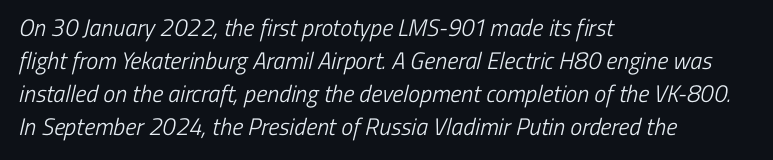
The image shows 24 px text type; set left-aligned, normal line spacing (1.37x), normal letter spacing, not underlined.
